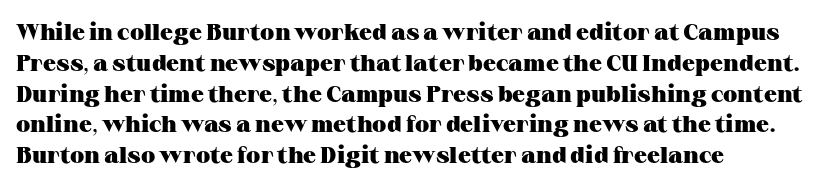
Q: Is the text bold? A: Yes.
Q: Is the text italic (slanted)? A: No, it is upright.
Q: Is the text underlined? A: No.
Q: How is the paragraph aligned? A: Left-aligned.
Q: Is the spacing between letters normal or unusually wide? A: Normal.
Q: Is the spacing between lines tight, normal or loose? A: Normal.
